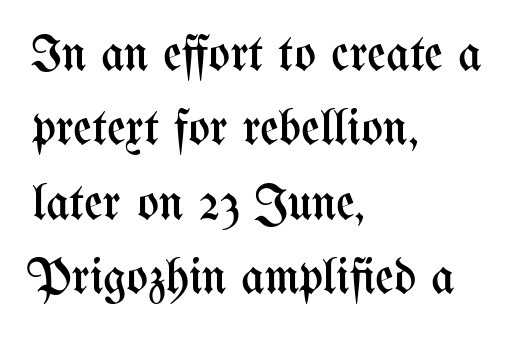
{"italic": "no", "bold": "no", "weight": "regular", "width": "condensed", "stroke_contrast": "medium", "x_height": "medium", "monospaced": "no", "underline": "no", "align": "left", "line_spacing": "normal", "line_spacing_ratio": 1.46, "letter_spacing": "normal", "letter_spacing_em": 0.0, "glyph_px": 51}
